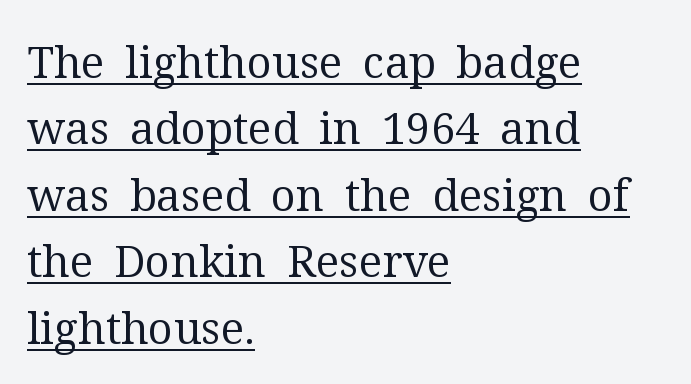
Q: Is the text bold? A: No.
Q: Is the text italic (slanted)? A: No, it is upright.
Q: Is the typeface a serif or a sans-serif typeface? A: Serif.
Q: Is the text underlined? A: Yes.
Q: How is the paragraph aligned? A: Left-aligned.
Q: Is the spacing between letters normal or unusually wide? A: Normal.
Q: Is the spacing between lines tight, normal or loose? A: Normal.
Q: Width (condensed, normal, or wide)? A: Normal.
Q: Stroke contrast? A: Medium.
Q: x-height? A: Medium.
Q: Monospaced? A: No.
